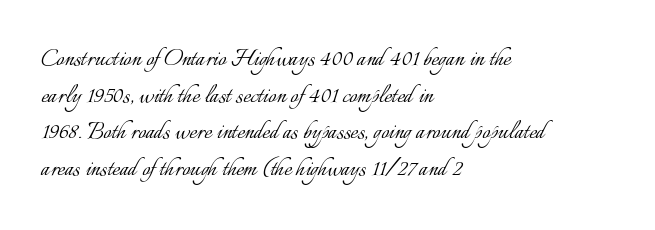
The typesetter chose a ragged-right arrangement here. The face used here is proportionally spaced, like ordinary book or web type. The lines sit at an ordinary, default distance from one another. The face used here is rendered with its standard letterfit.
